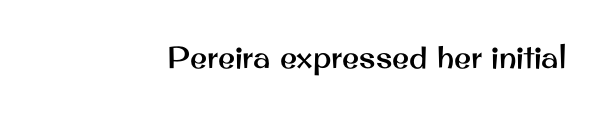
The image shows 31 px sans-serif type, upright; set normal letter spacing, not underlined; medium stroke contrast and a small x-height.
